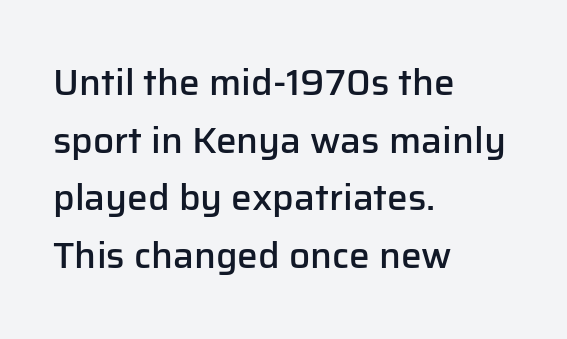
{"serif": "no", "italic": "no", "bold": "semi", "weight": "semibold", "width": "normal", "stroke_contrast": "low", "x_height": "medium", "monospaced": "no", "underline": "no", "align": "left", "line_spacing": "normal", "line_spacing_ratio": 1.56, "letter_spacing": "normal", "letter_spacing_em": 0.0, "glyph_px": 37}
